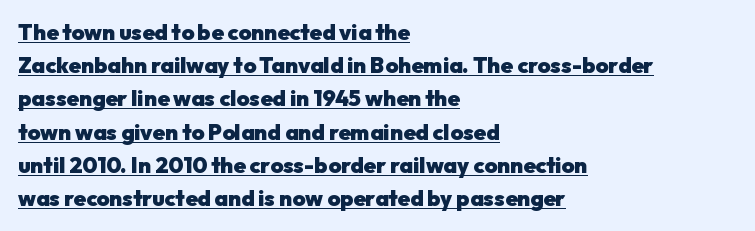
The image shows 22 px bold type, upright; set left-aligned, normal line spacing (1.51x), normal letter spacing, underlined.
